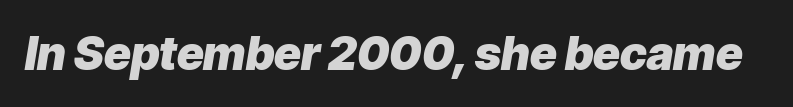
The image shows 46 px heavy type, italic (leaning right); set normal letter spacing, not underlined; low stroke contrast and a medium x-height.
